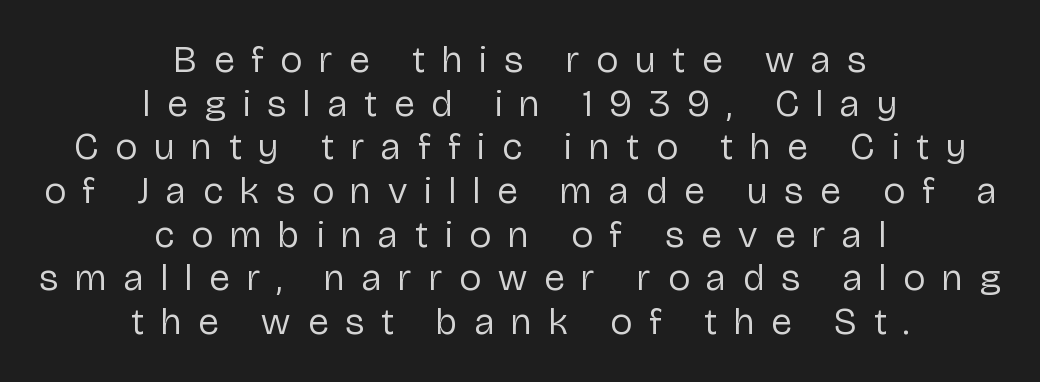
{"serif": "no", "italic": "no", "bold": "no", "weight": "regular", "width": "normal", "stroke_contrast": "low", "x_height": "medium", "monospaced": "no", "underline": "no", "align": "center", "line_spacing": "tight", "line_spacing_ratio": 1.15, "letter_spacing": "wide", "letter_spacing_em": 0.45, "glyph_px": 38}
